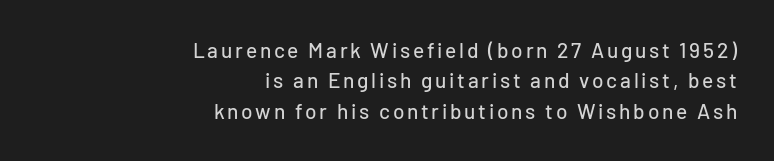
{"italic": "no", "underline": "no", "align": "right", "line_spacing": "normal", "line_spacing_ratio": 1.45, "glyph_px": 21}
